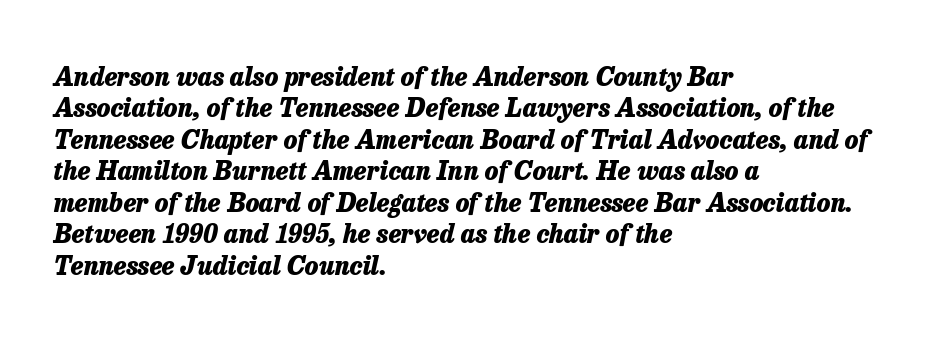
{"italic": "yes", "lean": "right", "slant_degrees": 13, "bold": "yes", "underline": "no", "align": "left", "line_spacing": "normal", "line_spacing_ratio": 1.26, "letter_spacing": "normal", "letter_spacing_em": 0.0, "glyph_px": 25}
